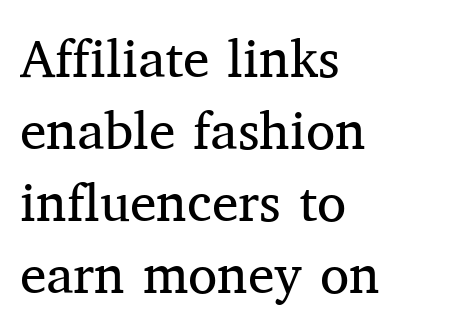
{"serif": "yes", "italic": "no", "bold": "no", "weight": "regular", "width": "normal", "stroke_contrast": "medium", "x_height": "medium", "monospaced": "no", "underline": "no", "align": "left", "line_spacing": "normal", "line_spacing_ratio": 1.36, "letter_spacing": "normal", "letter_spacing_em": 0.0, "glyph_px": 53}
